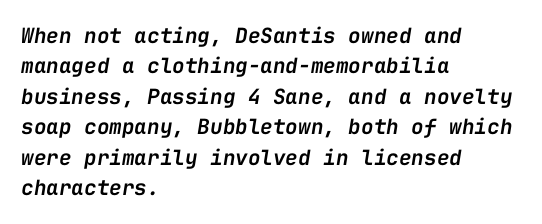
The image shows 21 px text type, italic (leaning right); set left-aligned, normal line spacing (1.45x), normal letter spacing, not underlined.
